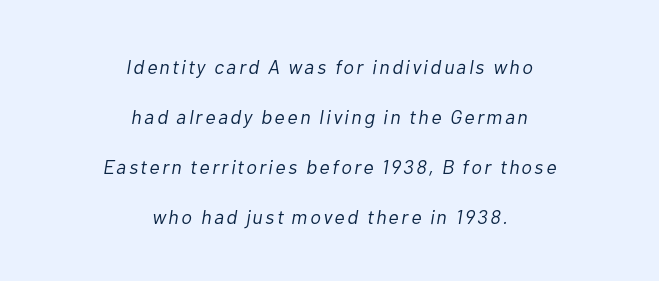
{"italic": "yes", "lean": "right", "slant_degrees": 10, "bold": "no", "underline": "no", "align": "center", "line_spacing": "loose", "line_spacing_ratio": 2.5, "glyph_px": 20}
